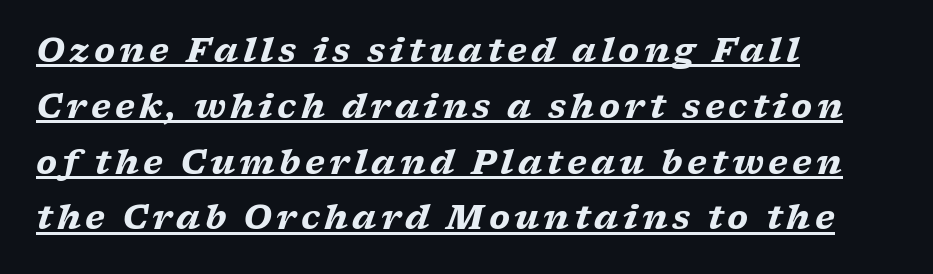
The image shows 33 px heavy, wide serif type, italic (leaning right); set left-aligned, normal line spacing (1.69x), underlined; low stroke contrast and a medium x-height.
